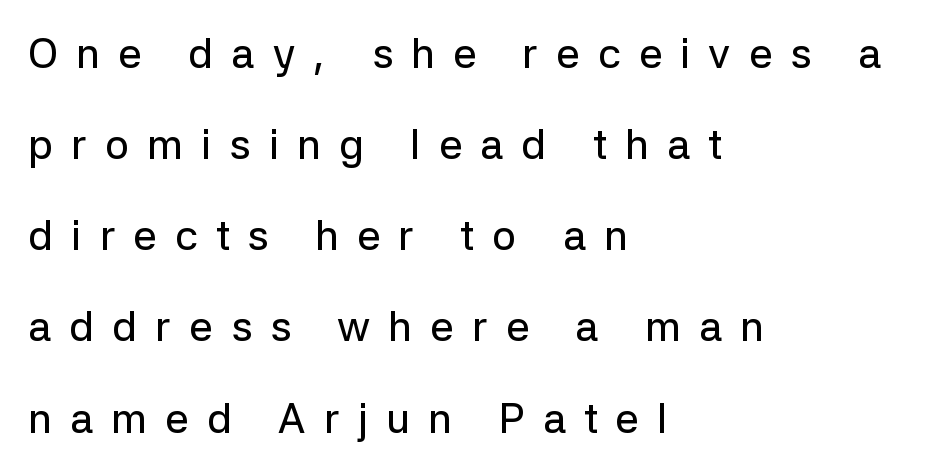
Q: Is the text italic (slanted)? A: No, it is upright.
Q: Is the typeface a serif or a sans-serif typeface? A: Sans-serif.
Q: Is the text underlined? A: No.
Q: How is the paragraph aligned? A: Left-aligned.
Q: Is the spacing between letters normal or unusually wide? A: Unusually wide.
Q: Is the spacing between lines tight, normal or loose? A: Loose.
Q: Width (condensed, normal, or wide)? A: Normal.
Q: Stroke contrast? A: Low.
Q: x-height? A: Medium.
Q: Monospaced? A: No.
